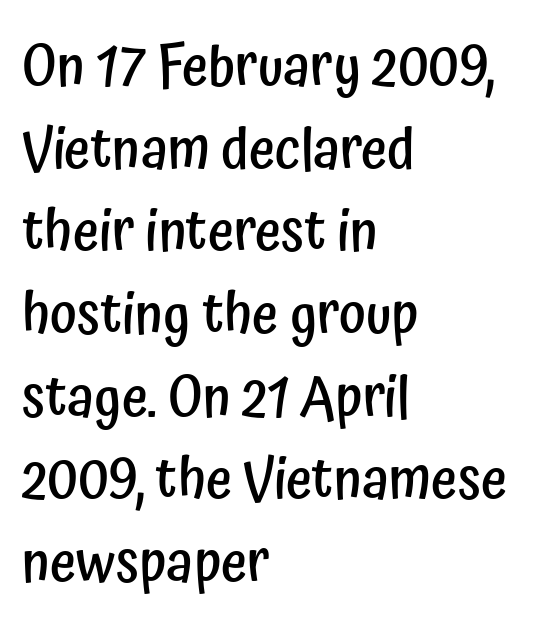
Q: Is the text bold? A: Semi-bold.
Q: Is the text italic (slanted)? A: No, it is upright.
Q: Is the typeface a serif or a sans-serif typeface? A: Sans-serif.
Q: Is the text underlined? A: No.
Q: How is the paragraph aligned? A: Left-aligned.
Q: Is the spacing between letters normal or unusually wide? A: Normal.
Q: Is the spacing between lines tight, normal or loose? A: Normal.
Q: Width (condensed, normal, or wide)? A: Condensed.
Q: Stroke contrast? A: Low.
Q: x-height? A: Medium.
Q: Monospaced? A: No.
